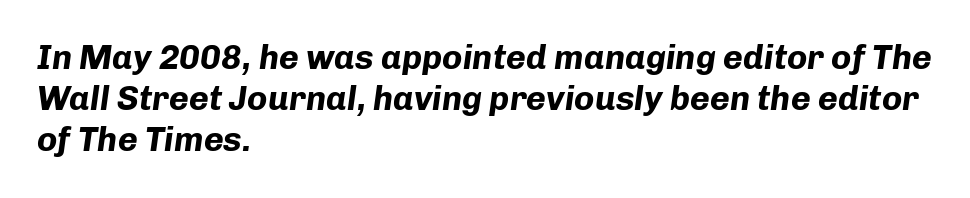
Typeset ragged right — the left edge is the straight one. This rendering leaves character spacing at its baseline value. Underlining? Definitely not there. Characters are canted at an angle relative to the baseline's perpendicular. The rendering uses natural spacing where letterforms have individual widths.
